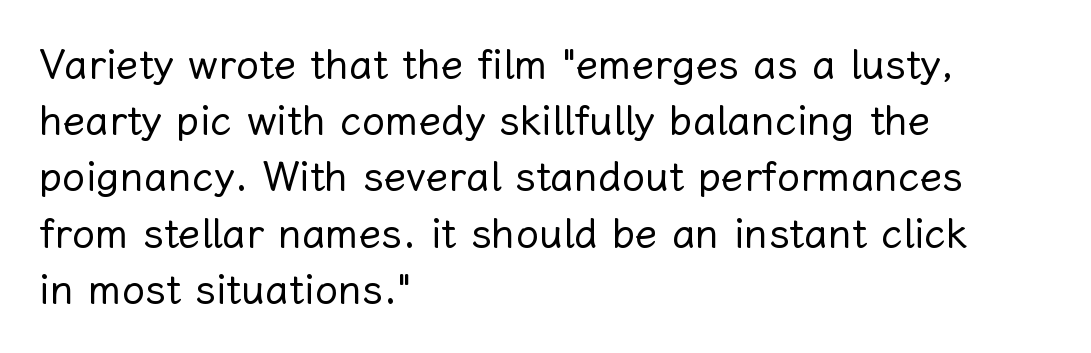
{"italic": "no", "bold": "no", "weight": "regular", "width": "normal", "stroke_contrast": "low", "x_height": "medium", "monospaced": "no", "underline": "no", "align": "left", "line_spacing": "normal", "line_spacing_ratio": 1.37, "letter_spacing": "normal", "letter_spacing_em": 0.0, "glyph_px": 41}
